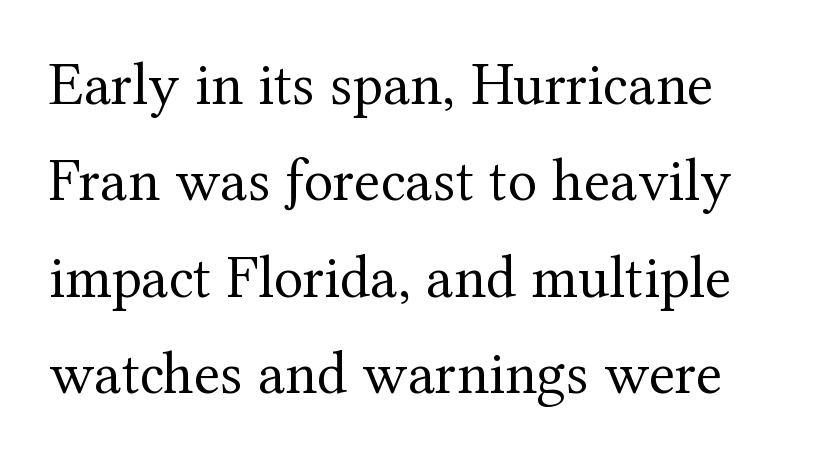
Leftover space on each line is placed entirely after the last word. The passage shown is typed in a proportional face where columns would drift. The letters carry serifs — small finishing strokes at the ends of their stems. The passage shown is not underscored anywhere. The letters stand upright; this is a roman face. Each new line begins a customary step beneath the previous one.
